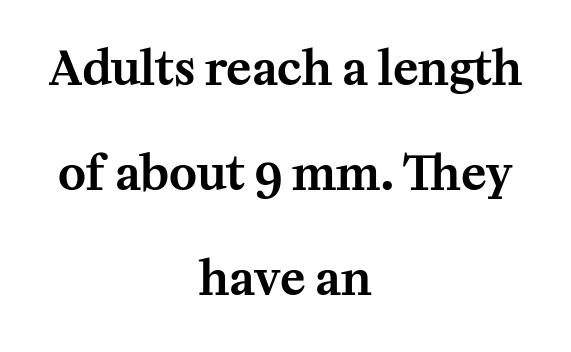
The image shows 47 px serif type, upright; set centered, loose line spacing (2.23x), normal letter spacing, not underlined; medium stroke contrast and a medium x-height.
